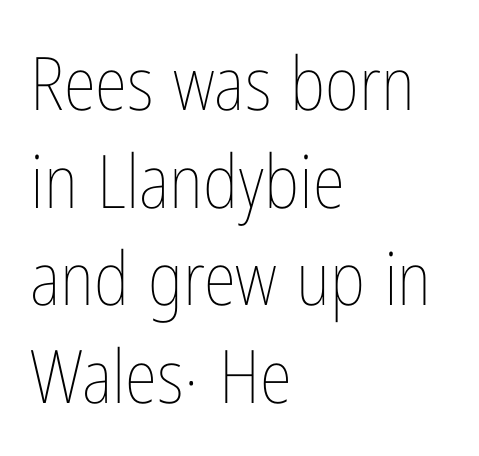
Q: Is the text bold? A: No.
Q: Is the text italic (slanted)? A: No, it is upright.
Q: Is the text underlined? A: No.
Q: How is the paragraph aligned? A: Left-aligned.
Q: Is the spacing between letters normal or unusually wide? A: Normal.
Q: Is the spacing between lines tight, normal or loose? A: Normal.
Q: Width (condensed, normal, or wide)? A: Condensed.
Q: Stroke contrast? A: Low.
Q: x-height? A: Medium.
Q: Monospaced? A: No.
